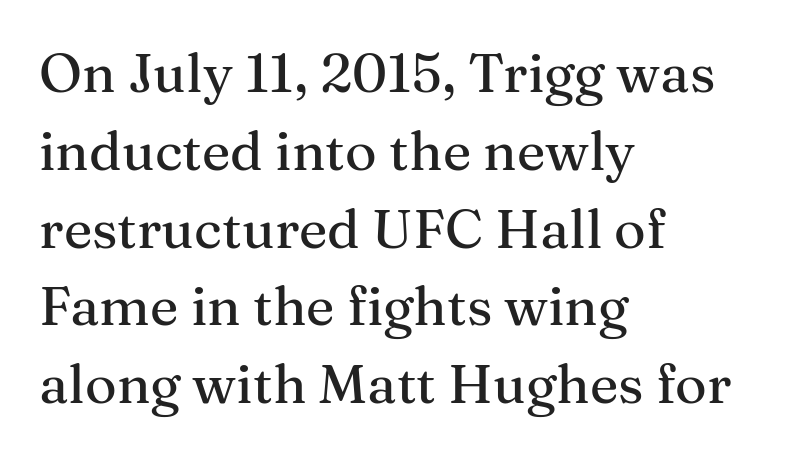
Q: Is the text italic (slanted)? A: No, it is upright.
Q: Is the typeface a serif or a sans-serif typeface? A: Serif.
Q: Is the text underlined? A: No.
Q: How is the paragraph aligned? A: Left-aligned.
Q: Is the spacing between letters normal or unusually wide? A: Normal.
Q: Is the spacing between lines tight, normal or loose? A: Normal.
Q: Width (condensed, normal, or wide)? A: Normal.
Q: Stroke contrast? A: Medium.
Q: x-height? A: Medium.
Q: Monospaced? A: No.
